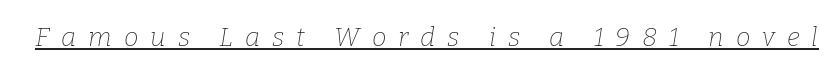
{"italic": "yes", "lean": "right", "slant_degrees": 9, "bold": "no", "underline": "yes", "letter_spacing": "wide", "letter_spacing_em": 0.46, "glyph_px": 26}
